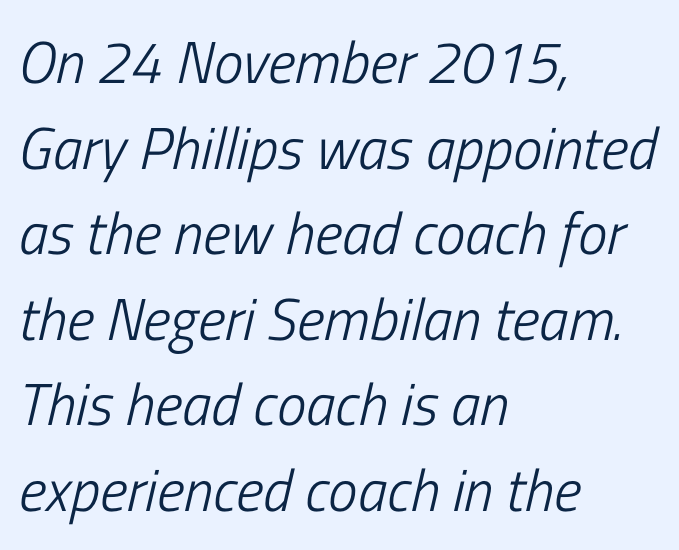
{"italic": "yes", "lean": "right", "slant_degrees": 13, "bold": "no", "weight": "light", "width": "condensed", "stroke_contrast": "low", "x_height": "medium", "monospaced": "no", "underline": "no", "align": "left", "line_spacing": "normal", "line_spacing_ratio": 1.45, "letter_spacing": "normal", "letter_spacing_em": 0.0, "glyph_px": 59}
